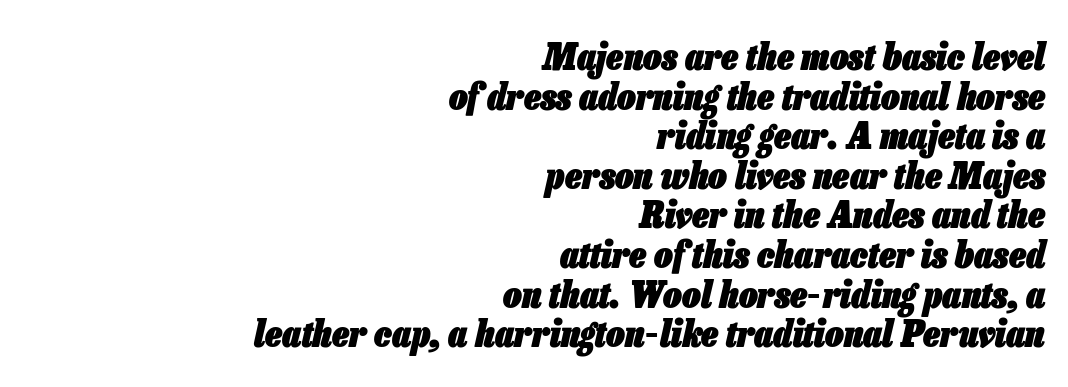
Q: Is the text bold? A: Yes.
Q: Is the text italic (slanted)? A: Yes, it leans right by about 13 degrees.
Q: Is the text underlined? A: No.
Q: How is the paragraph aligned? A: Right-aligned.
Q: Is the spacing between letters normal or unusually wide? A: Normal.
Q: Is the spacing between lines tight, normal or loose? A: Tight.
Q: Width (condensed, normal, or wide)? A: Condensed.
Q: Stroke contrast? A: Low.
Q: x-height? A: Medium.
Q: Monospaced? A: No.
